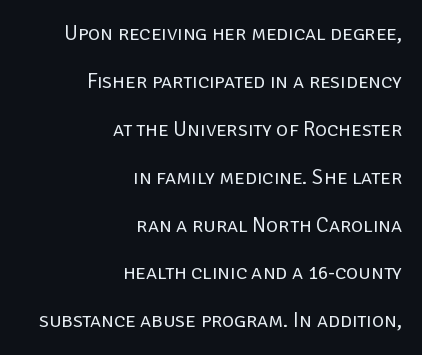
Rule under the text: the space is simply empty. Compared with typical paragraphs, the rows here are farther apart. One-word summary of the alignment: right. The typography opts for an upright posture over an oblique one.
